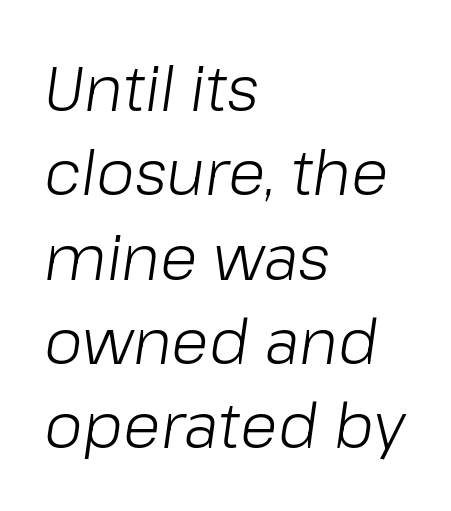
{"italic": "yes", "lean": "right", "slant_degrees": 8, "bold": "no", "weight": "light", "width": "normal", "stroke_contrast": "low", "x_height": "medium", "monospaced": "no", "underline": "no", "align": "left", "line_spacing": "normal", "line_spacing_ratio": 1.36, "letter_spacing": "normal", "letter_spacing_em": 0.0, "glyph_px": 62}
